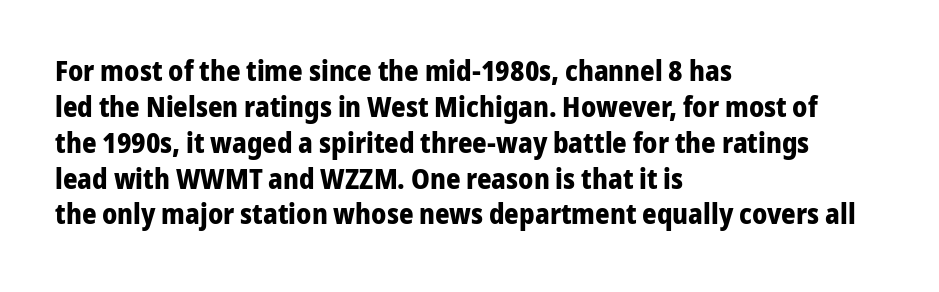
Q: Is the text bold? A: Yes.
Q: Is the text italic (slanted)? A: No, it is upright.
Q: Is the typeface a serif or a sans-serif typeface? A: Sans-serif.
Q: Is the text underlined? A: No.
Q: How is the paragraph aligned? A: Left-aligned.
Q: Is the spacing between letters normal or unusually wide? A: Normal.
Q: Is the spacing between lines tight, normal or loose? A: Normal.
Q: Width (condensed, normal, or wide)? A: Normal.
Q: Stroke contrast? A: Low.
Q: x-height? A: Medium.
Q: Monospaced? A: No.
